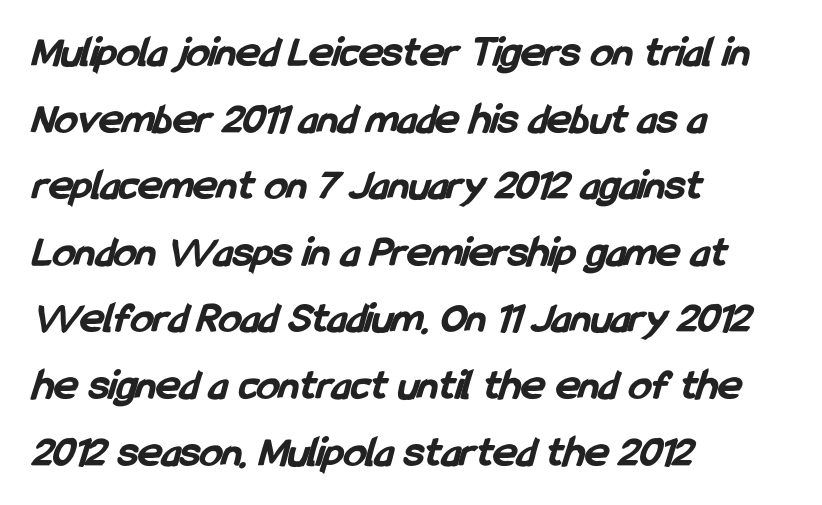
Q: Is the text bold? A: Yes.
Q: Is the typeface a serif or a sans-serif typeface? A: Sans-serif.
Q: Is the text underlined? A: No.
Q: How is the paragraph aligned? A: Left-aligned.
Q: Is the spacing between letters normal or unusually wide? A: Normal.
Q: Is the spacing between lines tight, normal or loose? A: Normal.
Q: Width (condensed, normal, or wide)? A: Condensed.
Q: Stroke contrast? A: Low.
Q: x-height? A: Medium.
Q: Monospaced? A: No.
